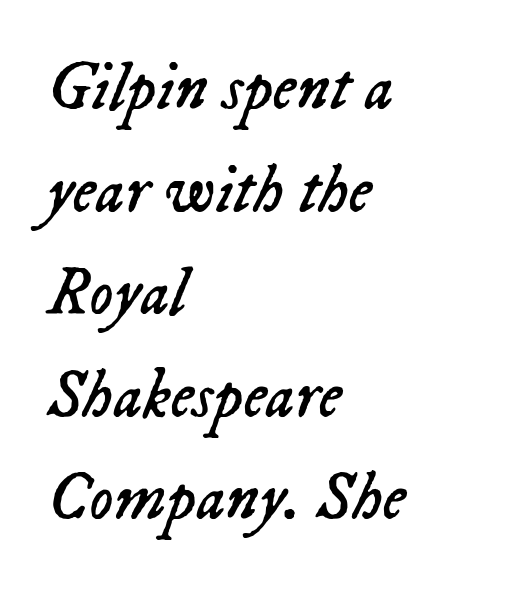
{"italic": "yes", "lean": "right", "slant_degrees": 23, "bold": "no", "weight": "regular", "width": "normal", "stroke_contrast": "low", "x_height": "medium", "monospaced": "no", "underline": "no", "align": "left", "line_spacing": "normal", "line_spacing_ratio": 1.53, "letter_spacing": "normal", "letter_spacing_em": 0.0, "glyph_px": 67}
